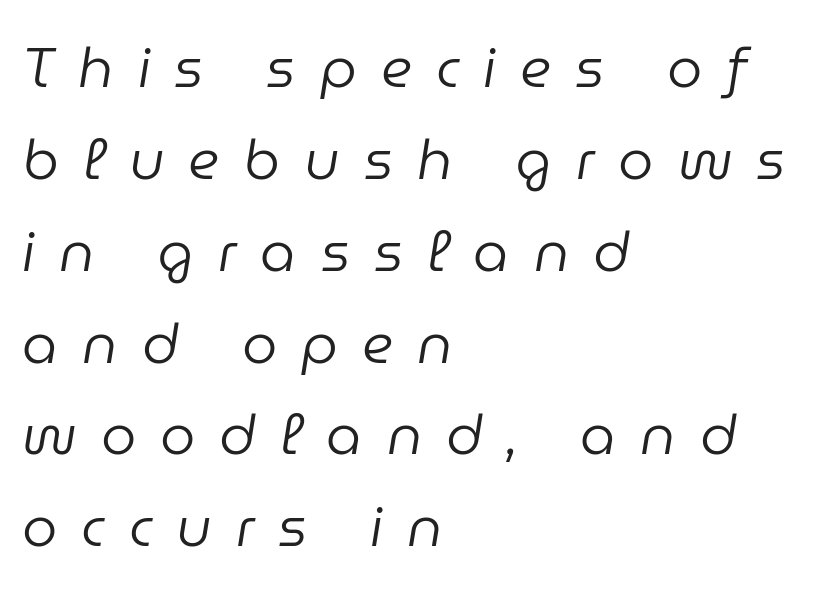
Q: Is the text bold? A: No.
Q: Is the text italic (slanted)? A: Yes, it leans right by about 9 degrees.
Q: Is the text underlined? A: No.
Q: How is the paragraph aligned? A: Left-aligned.
Q: Is the spacing between letters normal or unusually wide? A: Unusually wide.
Q: Is the spacing between lines tight, normal or loose? A: Normal.
Q: Width (condensed, normal, or wide)? A: Normal.
Q: Stroke contrast? A: Low.
Q: x-height? A: Medium.
Q: Monospaced? A: No.
